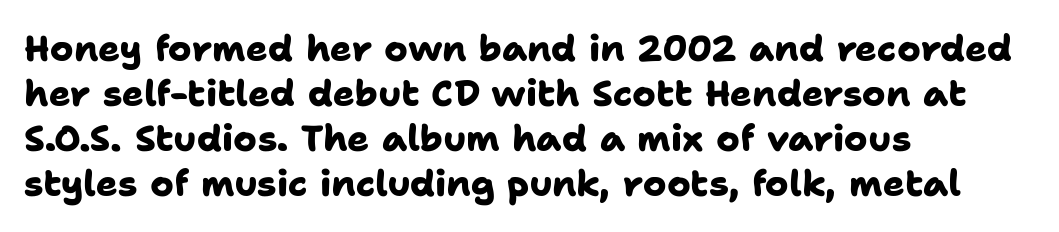
The image shows 36 px heavy sans-serif type; set left-aligned, normal line spacing (1.25x), normal letter spacing, not underlined; low stroke contrast and a medium x-height.
